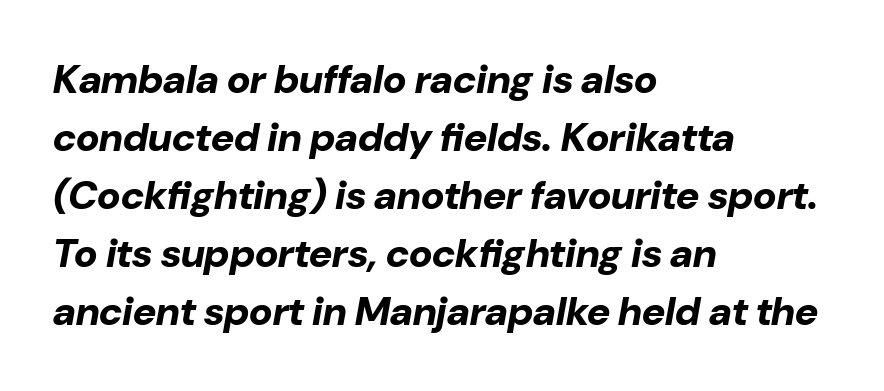
Lines of text with bare space underneath. The designer left line spacing at the default. Observe the ordinary spacing: letters are neighbours, not strangers. The lines in this sample share a left origin and differ only in where they stop.
